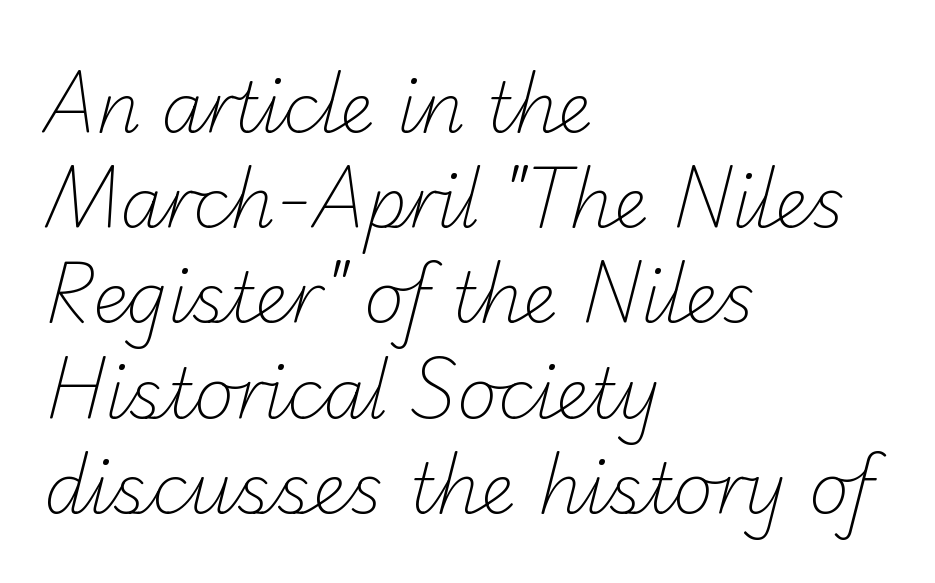
Characters follow at the spacing the type designer built in. Spacing verdict: proportional, widths tailored to each character. The passage shown is not bold in any degree. Reading down the column, the eye jumps a familiar distance to each next line.
